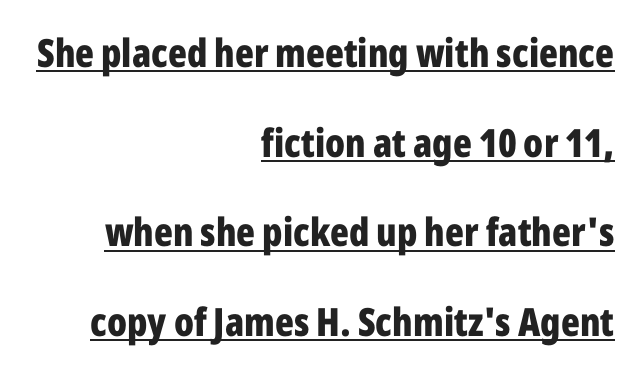
{"serif": "no", "italic": "no", "bold": "yes", "weight": "bold", "width": "condensed", "stroke_contrast": "low", "x_height": "medium", "monospaced": "no", "underline": "yes", "align": "right", "line_spacing": "loose", "line_spacing_ratio": 2.3, "letter_spacing": "normal", "letter_spacing_em": 0.0, "glyph_px": 39}
